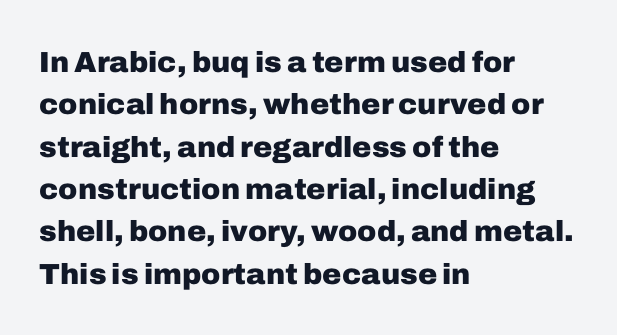
Words appear dense and cohesive because spacing is normal. Is this a sans? Yes — the strokes have no serifs. Every character sits straight up, as roman type does. These lines are set flush left with a ragged right edge. Notice how descenders clear the ascenders below comfortably — that's standard leading.
